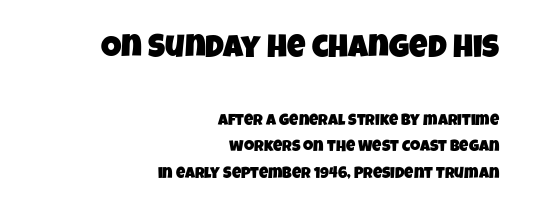
Q: Is the typeface a serif or a sans-serif typeface? A: Sans-serif.
Q: Is the text underlined? A: No.
Q: How is the paragraph aligned? A: Right-aligned.
Q: Is the spacing between letters normal or unusually wide? A: Normal.
Q: Is the spacing between lines tight, normal or loose? A: Normal.
Q: Which block of text is set in a larger size, the first (top) or the second (bottom)? A: The first (top) one.
Q: Width (condensed, normal, or wide)? A: Condensed.
Q: Stroke contrast? A: Low.
Q: x-height? A: Large.
Q: Monospaced? A: No.
